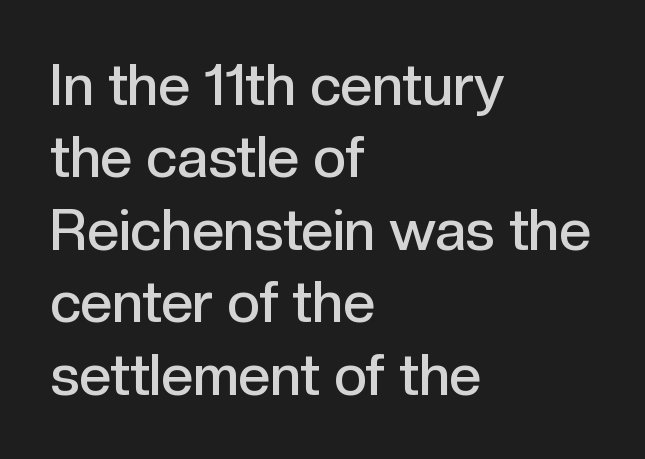
{"serif": "no", "italic": "no", "bold": "semi", "weight": "semibold", "width": "normal", "x_height": "medium", "monospaced": "no", "underline": "no", "align": "left", "line_spacing": "normal", "line_spacing_ratio": 1.27, "letter_spacing": "normal", "letter_spacing_em": 0.0, "glyph_px": 57}
